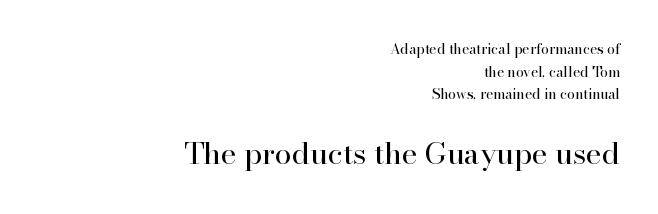
The image shows 30 px regular-weight serif type, upright; set right-aligned, normal line spacing (1.61x), normal letter spacing, not underlined; the second (bottom) block is 2.14x larger; high stroke contrast and a small x-height.
